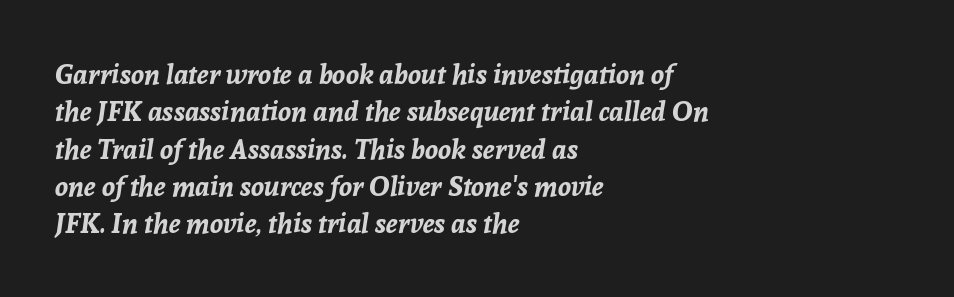
The image shows 27 px bold type, italic (leaning right); set left-aligned, normal line spacing (1.38x), normal letter spacing, not underlined.
